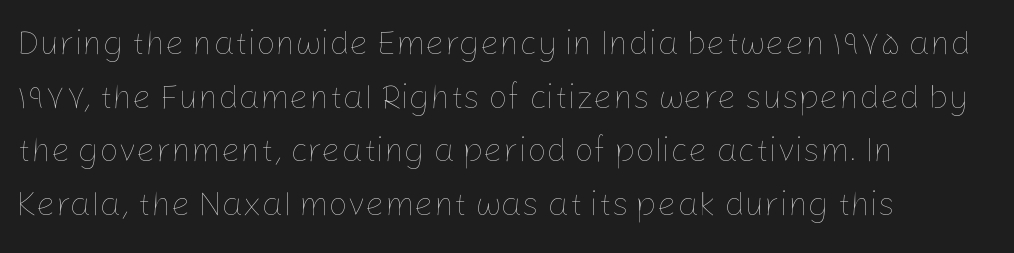
{"italic": "no", "bold": "no", "weight": "thin", "width": "normal", "stroke_contrast": "low", "x_height": "medium", "monospaced": "no", "underline": "no", "align": "left", "line_spacing": "normal", "line_spacing_ratio": 1.58, "letter_spacing": "normal", "letter_spacing_em": 0.0, "glyph_px": 34}
